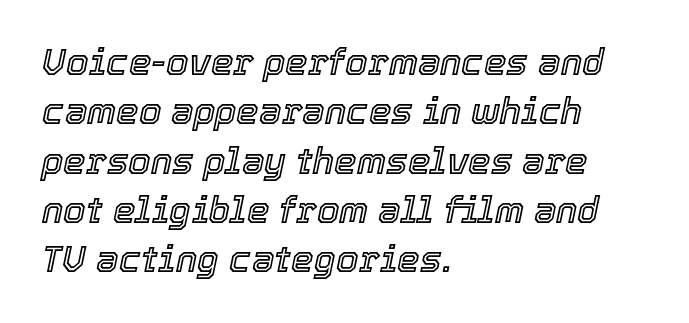
Q: Is the text italic (slanted)? A: Yes, it leans right by about 12 degrees.
Q: Is the text underlined? A: No.
Q: How is the paragraph aligned? A: Left-aligned.
Q: Is the spacing between letters normal or unusually wide? A: Normal.
Q: Is the spacing between lines tight, normal or loose? A: Normal.
Q: Width (condensed, normal, or wide)? A: Normal.
Q: x-height? A: Medium.
Q: Monospaced? A: No.
